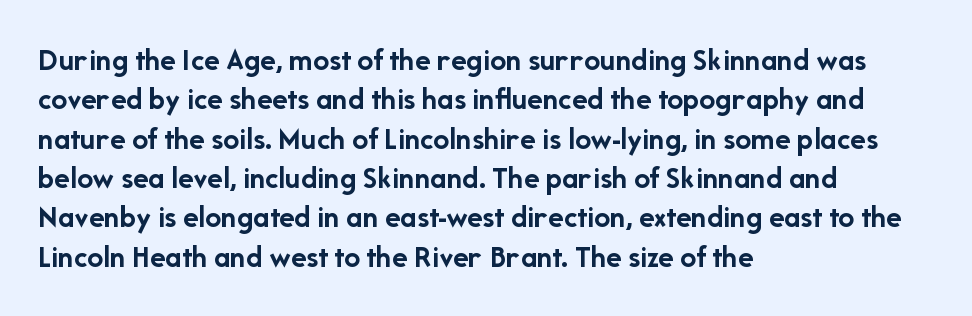
The image shows 32 px semibold sans-serif type, upright; set left-aligned, line spacing 1.23x, normal letter spacing, not underlined; low stroke contrast and a medium x-height.
